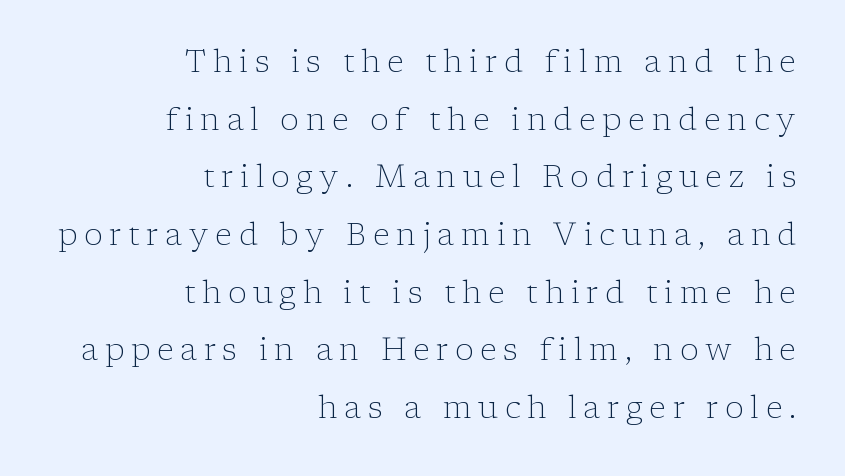
These lines were composed using upright roman letters. The face used here is proportionally spaced, like ordinary book or web type. The passage shown is typeset with a serif family. Tracking here is generous; glyphs stand well apart from one another. This sample is right-justified, so line beginnings fall wherever the words allow.
